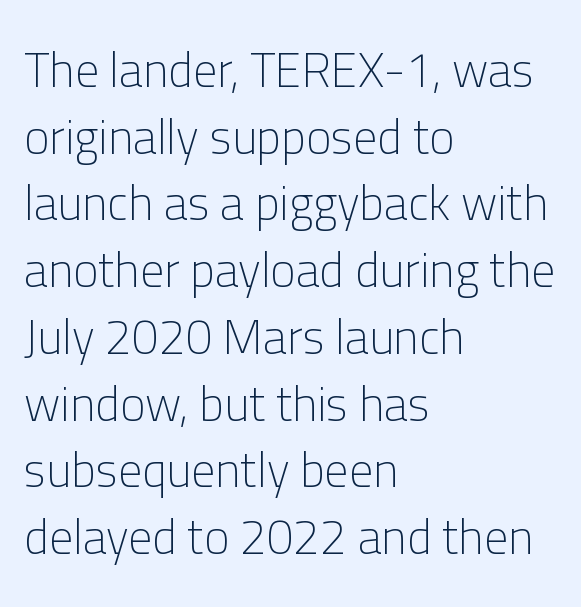
{"serif": "no", "italic": "no", "bold": "no", "weight": "light", "width": "normal", "stroke_contrast": "low", "x_height": "medium", "monospaced": "no", "underline": "no", "align": "left", "line_spacing": "normal", "line_spacing_ratio": 1.39, "letter_spacing": "normal", "letter_spacing_em": 0.0, "glyph_px": 48}
